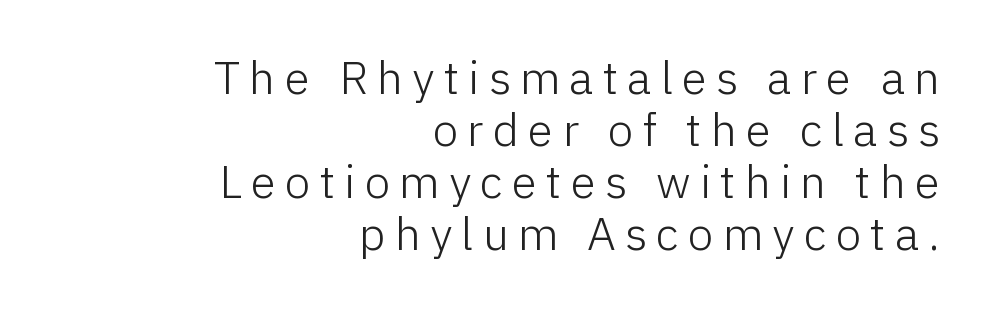
The typesetter chose a ragged-left arrangement here. Note the varied advance widths — an 'i' is clearly narrower than an 'm'. Honestly, the letter spacing is so wide it's the main thing you notice. Posture: upright roman. Is there much room between lines? No — they nearly touch. Weight: not bold — regular or lighter.
